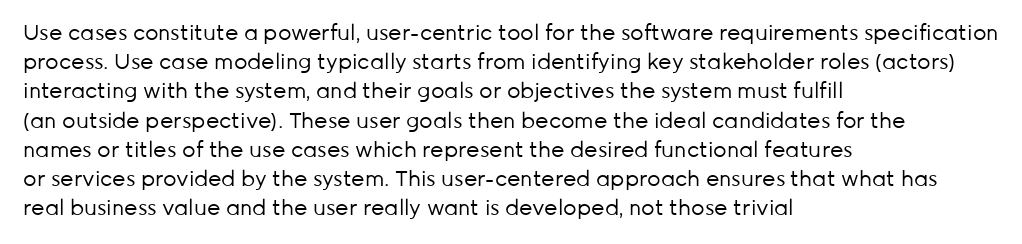
{"italic": "no", "bold": "no", "underline": "no", "align": "left", "line_spacing": "normal", "line_spacing_ratio": 1.39, "letter_spacing": "normal", "letter_spacing_em": 0.0, "glyph_px": 21}
